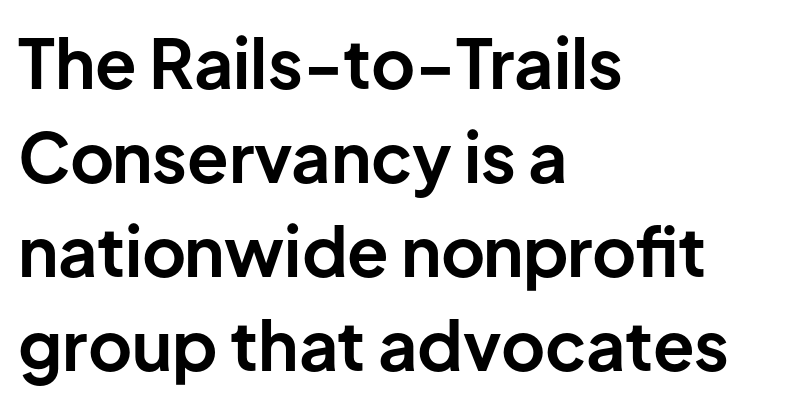
Q: Is the text bold? A: Yes.
Q: Is the text italic (slanted)? A: No, it is upright.
Q: Is the typeface a serif or a sans-serif typeface? A: Sans-serif.
Q: Is the text underlined? A: No.
Q: How is the paragraph aligned? A: Left-aligned.
Q: Is the spacing between letters normal or unusually wide? A: Normal.
Q: Is the spacing between lines tight, normal or loose? A: Normal.
Q: Width (condensed, normal, or wide)? A: Normal.
Q: Stroke contrast? A: Low.
Q: x-height? A: Medium.
Q: Monospaced? A: No.
